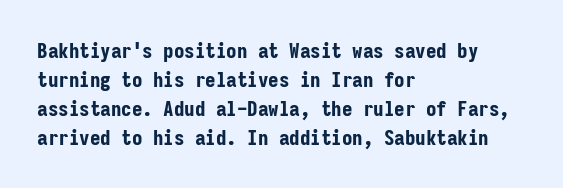
Q: Is the text bold? A: Yes.
Q: Is the text italic (slanted)? A: No, it is upright.
Q: Is the text underlined? A: No.
Q: How is the paragraph aligned? A: Left-aligned.
Q: Is the spacing between letters normal or unusually wide? A: Normal.
Q: Is the spacing between lines tight, normal or loose? A: Normal.
